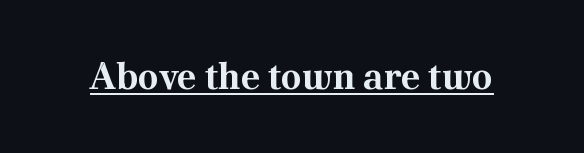
Q: Is the text bold? A: Yes.
Q: Is the text italic (slanted)? A: No, it is upright.
Q: Is the typeface a serif or a sans-serif typeface? A: Serif.
Q: Is the text underlined? A: Yes.
Q: Is the spacing between letters normal or unusually wide? A: Normal.
Q: Width (condensed, normal, or wide)? A: Normal.
Q: Stroke contrast? A: Medium.
Q: x-height? A: Small.
Q: Monospaced? A: No.
